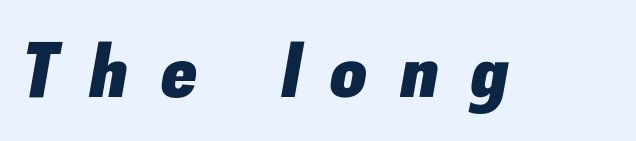
This sample has the flowing, uneven cadence of proportional lettering. Beneath every word, the page is bare. How are the letters spaced? Widely, with obvious added tracking. Does the lettering tilt? It does — this is italic. The glyphs have the mass of a bold cut.
